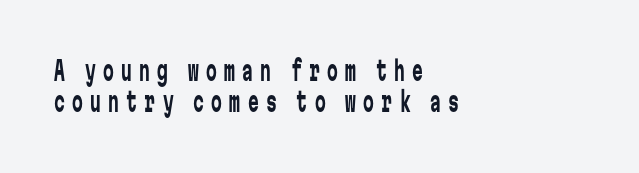
{"italic": "no", "bold": "no", "underline": "no", "align": "left", "line_spacing": "tight", "line_spacing_ratio": 1.15, "letter_spacing": "wide", "letter_spacing_em": 0.27, "glyph_px": 27}
